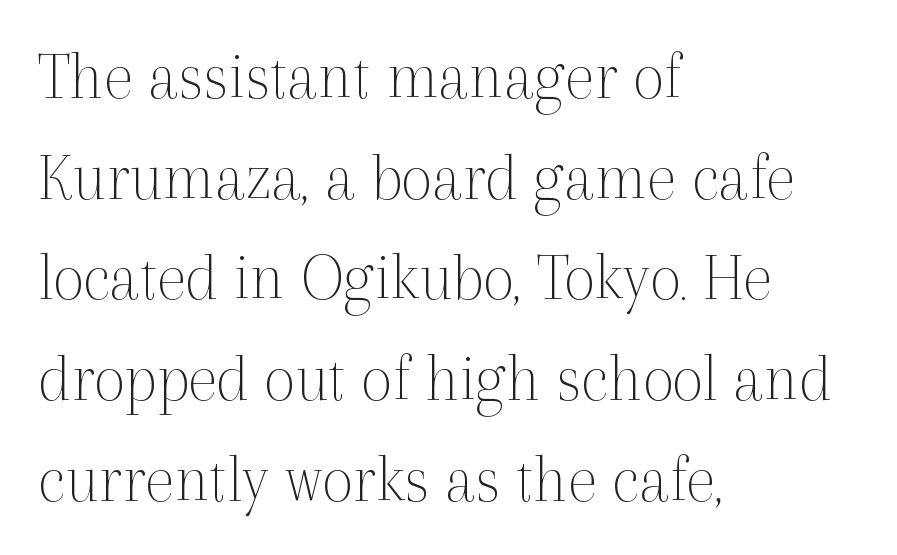
Stroke terminals: seriffed. Weight class: somewhere from thin through regular. Honestly, the letter spacing is just normal — you wouldn't notice it. No italicization has been applied; the sample stays upright. Is the block centered? No — it sits flush against the left margin. Varying glyph widths throughout — classic text-font behaviour.
